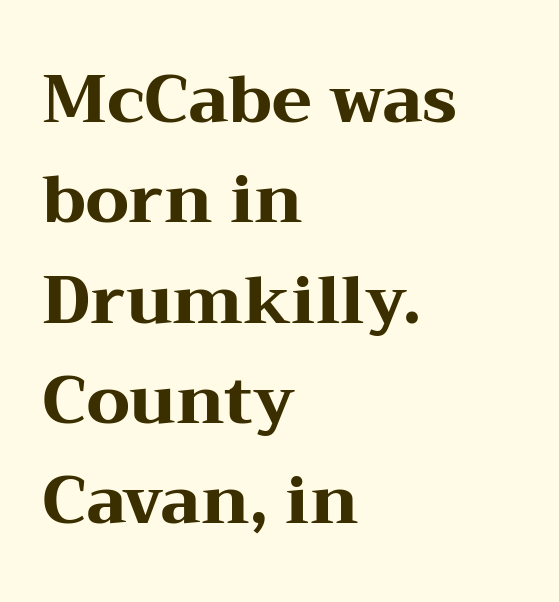
This is serif lettering, the kind often seen in printed books. Compared with a centered layout, this one pins lines to the left instead. The strokes are fattened all the way to bold. Words appear dense and cohesive because spacing is normal. Quick note: underline off. Characters remain perfectly vertical along every line.
